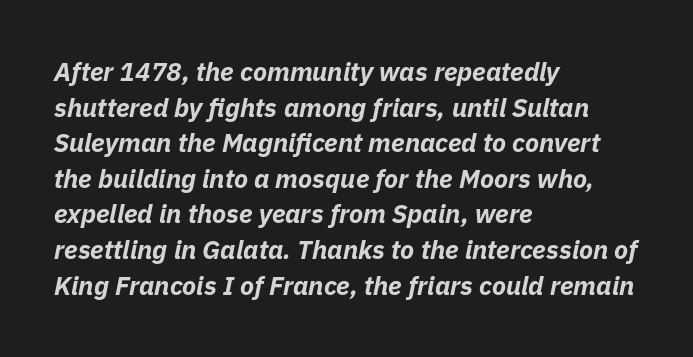
{"italic": "yes", "lean": "right", "slant_degrees": 11, "bold": "yes", "underline": "no", "align": "left", "line_spacing": "normal", "line_spacing_ratio": 1.37, "letter_spacing": "normal", "letter_spacing_em": 0.0, "glyph_px": 26}
